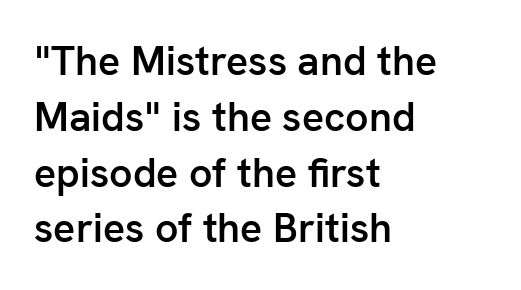
The image shows 41 px semibold sans-serif type, upright; set left-aligned, normal line spacing (1.36x), normal letter spacing, not underlined; low stroke contrast and a medium x-height.
